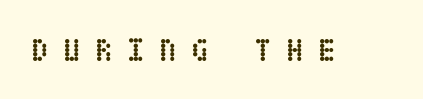
{"italic": "no", "bold": "yes", "weight": "semibold", "width": "condensed", "stroke_contrast": "low", "x_height": "large", "underline": "no", "letter_spacing": "wide", "letter_spacing_em": 0.45, "glyph_px": 32}
